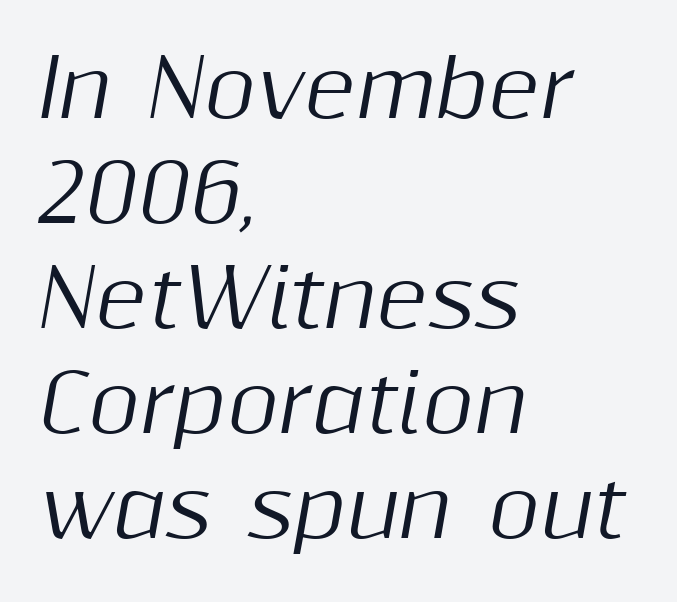
The image shows 79 px text type, italic (leaning right); set left-aligned, normal line spacing (1.33x), normal letter spacing, not underlined; medium stroke contrast and a medium x-height.
